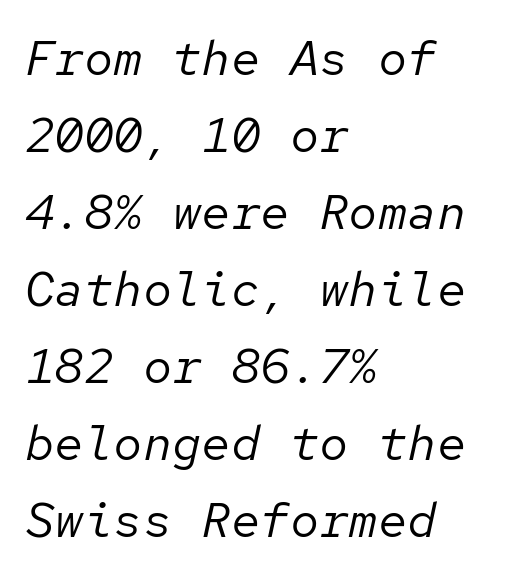
Q: Is the text bold? A: No.
Q: Is the text italic (slanted)? A: Yes, it leans right by about 12 degrees.
Q: Is the text underlined? A: No.
Q: How is the paragraph aligned? A: Left-aligned.
Q: Is the spacing between letters normal or unusually wide? A: Normal.
Q: Is the spacing between lines tight, normal or loose? A: Normal.
Q: Width (condensed, normal, or wide)? A: Normal.
Q: Stroke contrast? A: Low.
Q: x-height? A: Medium.
Q: Monospaced? A: Yes.
